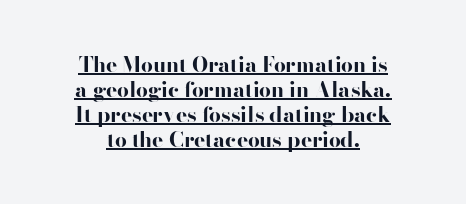
Letter spacing: default. Its strokes are broad and dark, the hallmark of bold type. Quick note: underline on. This rendering uses center alignment, leaving both contours irregular but symmetric.
